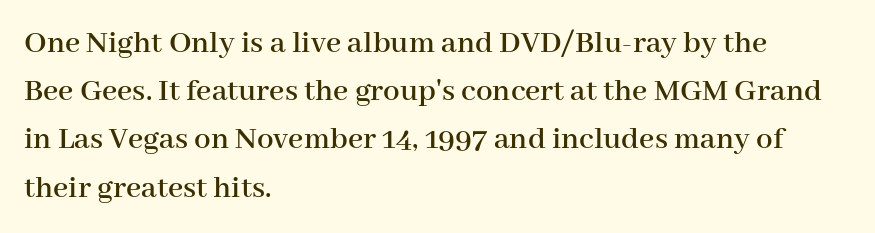
Spacing between characters is what you'd get straight out of the box. These lines sit exactly where default settings would place them. All the whitespace from short lines collects on the right. Here the designer chose a conventional face with non-uniform glyph widths. A roman cut, with each character standing at attention. Regarding serifs, this sample has them.
